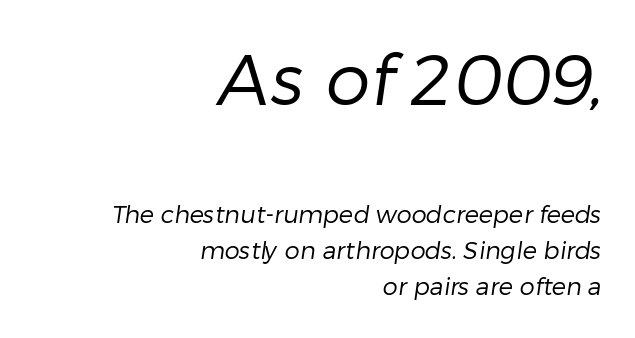
Spacing verdict: proportional, widths tailored to each character. The face used here is a sans, in the tradition of grotesques and geometrics. The passage shown begins with its larger block and ends with its smaller one. How are the letters spaced? Ordinarily, with no added tracking.
